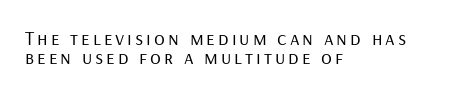
The designer dialed line spacing down below the default. The space directly below the letters is spotless. The lines in this sample share a left origin and differ only in where they stop. Posture: vertical. This is not heavy type; no bold has been used.
